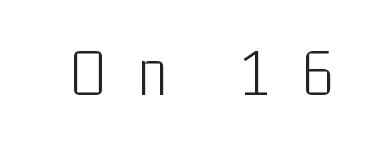
{"serif": "no", "italic": "no", "bold": "no", "weight": "light", "width": "condensed", "stroke_contrast": "low", "x_height": "medium", "monospaced": "no", "underline": "no", "letter_spacing": "wide", "letter_spacing_em": 0.44, "glyph_px": 69}
